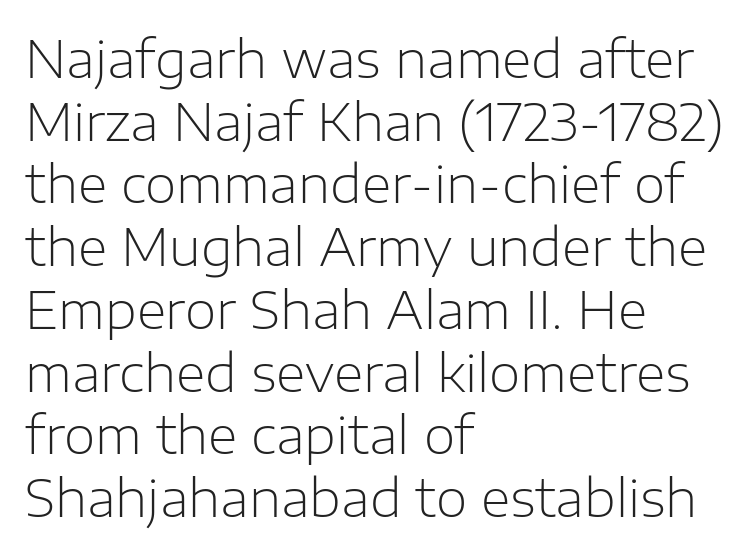
{"serif": "no", "italic": "no", "bold": "no", "weight": "light", "width": "normal", "stroke_contrast": "low", "x_height": "medium", "monospaced": "no", "underline": "no", "align": "left", "line_spacing_ratio": 1.23, "letter_spacing": "normal", "letter_spacing_em": 0.0, "glyph_px": 51}
